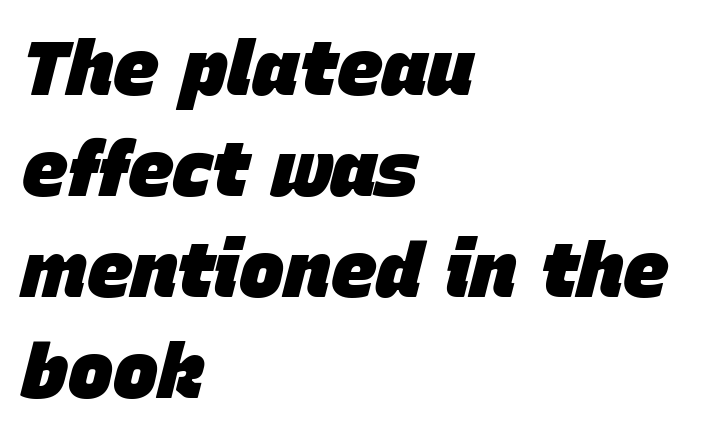
Q: Is the text bold? A: Yes.
Q: Is the text italic (slanted)? A: Yes, it leans right by about 15 degrees.
Q: Is the text underlined? A: No.
Q: How is the paragraph aligned? A: Left-aligned.
Q: Is the spacing between letters normal or unusually wide? A: Normal.
Q: Is the spacing between lines tight, normal or loose? A: Normal.
Q: Width (condensed, normal, or wide)? A: Normal.
Q: Stroke contrast? A: Low.
Q: x-height? A: Large.
Q: Monospaced? A: No.
